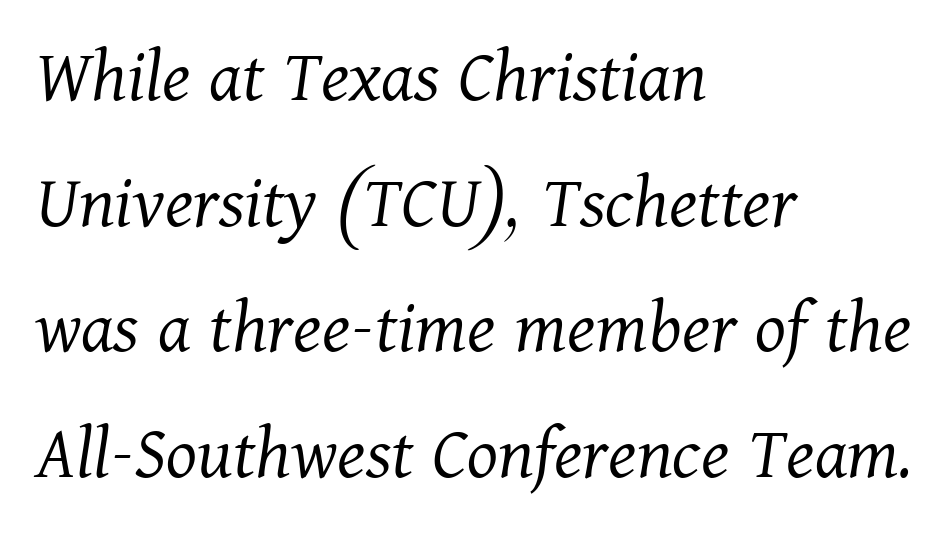
{"serif": "yes", "italic": "yes", "lean": "right", "slant_degrees": 11, "bold": "no", "weight": "light", "width": "normal", "stroke_contrast": "medium", "x_height": "medium", "monospaced": "no", "underline": "no", "align": "left", "line_spacing": "normal", "line_spacing_ratio": 1.59, "letter_spacing": "normal", "letter_spacing_em": 0.0, "glyph_px": 79}
